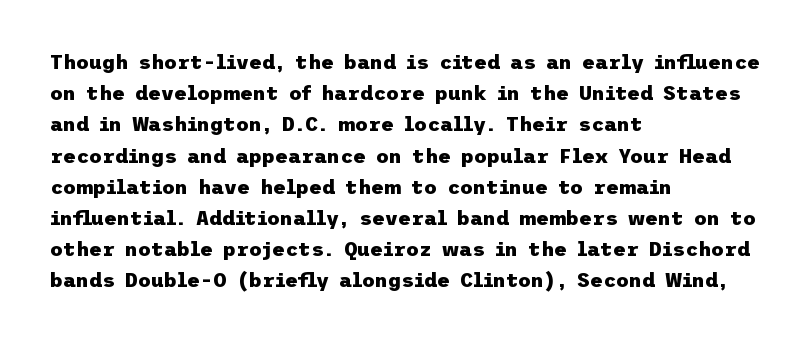
Beneath every word, the page is bare. The letterforms sit shoulder to shoulder at normal distance. The typesetter chose a ragged-right arrangement here. What weight is shown? A full bold with thick strokes.
